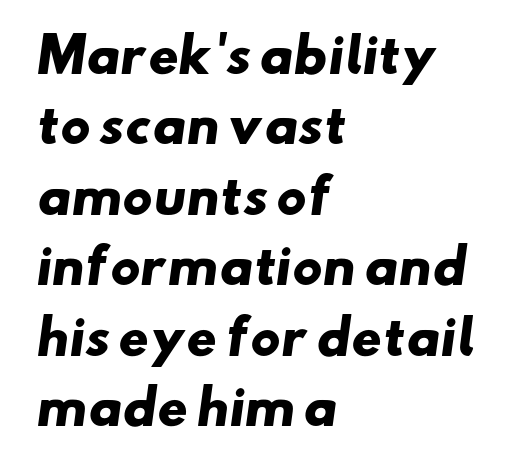
The image shows 47 px heavy, wide sans-serif type; set left-aligned, normal line spacing (1.5x), normal letter spacing, not underlined; low stroke contrast and a small x-height.
